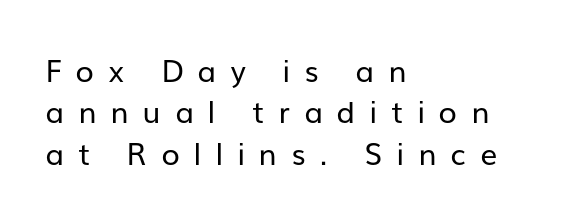
The image shows 30 px regular-weight sans-serif type, upright; set left-aligned, normal line spacing (1.38x), unusually wide letter spacing (+0.47 em), not underlined; low stroke contrast and a medium x-height.
